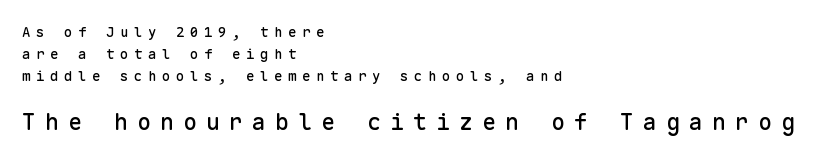
Of the two passages, the one underneath uses the larger point size. Left-aligned paragraph, ragged on the right. Each row of text sits above clean, open space. Tracking here is generous; glyphs stand well apart from one another.
